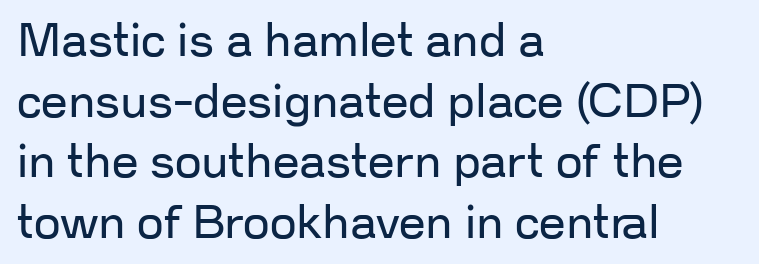
{"serif": "no", "italic": "no", "bold": "no", "weight": "regular", "width": "normal", "stroke_contrast": "low", "x_height": "medium", "monospaced": "no", "underline": "no", "align": "left", "line_spacing": "normal", "line_spacing_ratio": 1.29, "letter_spacing": "normal", "letter_spacing_em": 0.0, "glyph_px": 47}
